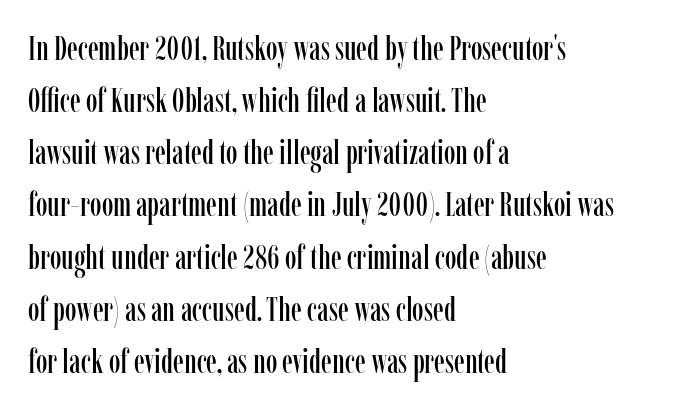
Q: Is the text italic (slanted)? A: No, it is upright.
Q: Is the typeface a serif or a sans-serif typeface? A: Serif.
Q: Is the text underlined? A: No.
Q: How is the paragraph aligned? A: Left-aligned.
Q: Is the spacing between letters normal or unusually wide? A: Normal.
Q: Is the spacing between lines tight, normal or loose? A: Normal.
Q: Width (condensed, normal, or wide)? A: Condensed.
Q: Stroke contrast? A: Low.
Q: x-height? A: Medium.
Q: Monospaced? A: No.
